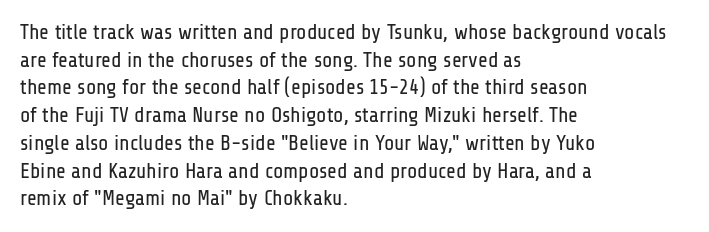
{"italic": "no", "bold": "no", "underline": "no", "align": "left", "line_spacing": "normal", "line_spacing_ratio": 1.32, "letter_spacing": "normal", "letter_spacing_em": 0.0, "glyph_px": 21}
